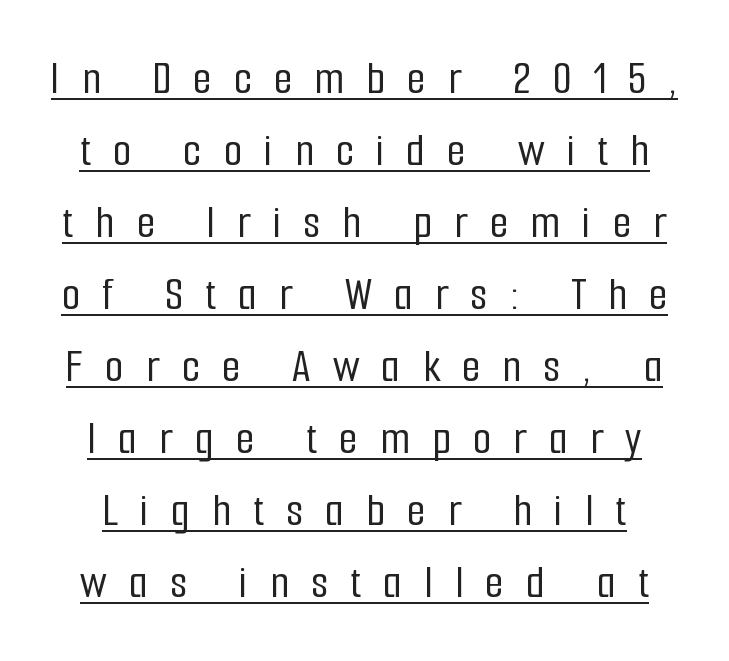
These lines are rendered in a variable-pitch font. Characters remain perfectly vertical along every line. The designer left line spacing at the default. Display-style spreading of the glyphs; the letterfit is very open. Unlike a traditional serif, this face leaves its strokes unadorned.
